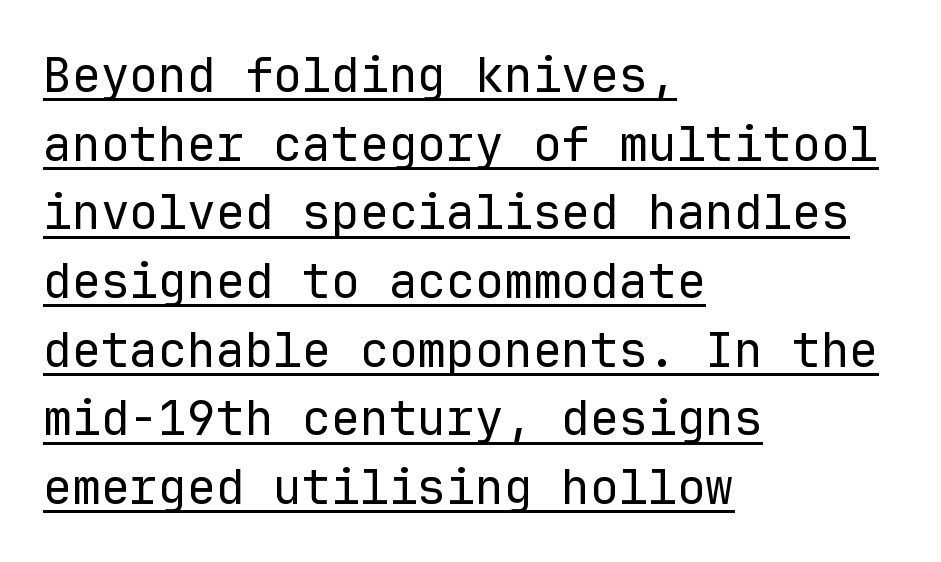
The image shows 48 px regular-weight sans-serif type, upright, monospaced; set left-aligned, normal line spacing (1.43x), normal letter spacing, underlined; low stroke contrast and a medium x-height.
